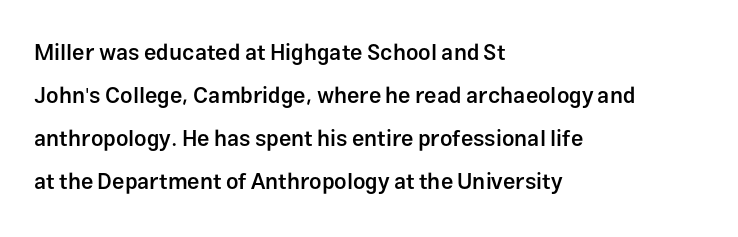
Each new line begins a long way beneath the previous one. Default kerning and tracking; the words read as compact shapes. A roman cut, with each character standing at attention. Summary of weight: moderately heavy, a semibold. This sample is left-justified, so line endings fall wherever the words run out.
